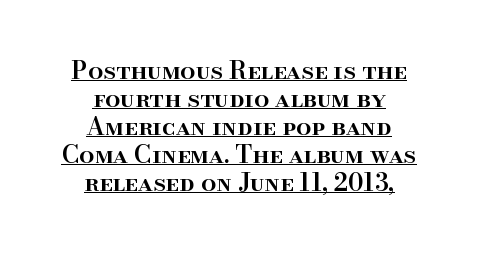
{"italic": "no", "bold": "semi", "underline": "yes", "align": "center", "line_spacing_ratio": 1.17, "letter_spacing": "normal", "letter_spacing_em": 0.0, "glyph_px": 24}
